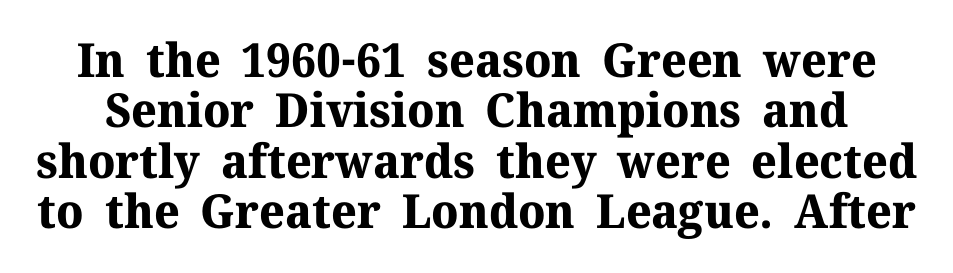
{"serif": "yes", "italic": "no", "bold": "yes", "weight": "bold", "width": "normal", "stroke_contrast": "medium", "x_height": "medium", "monospaced": "no", "underline": "no", "line_spacing": "tight", "line_spacing_ratio": 1.07, "letter_spacing": "normal", "letter_spacing_em": 0.0, "glyph_px": 47}
